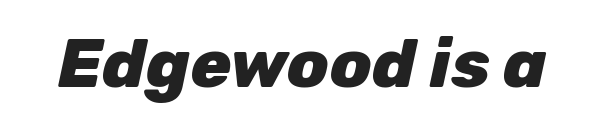
In terms of weight, the rendering is a true, heavy bold. Here the designer chose a conventional face with non-uniform glyph widths. Unmarked baselines from the first word to the last. The line texture is even and compact thanks to regular tracking. If you drew a line through each stem, it would be angled.
